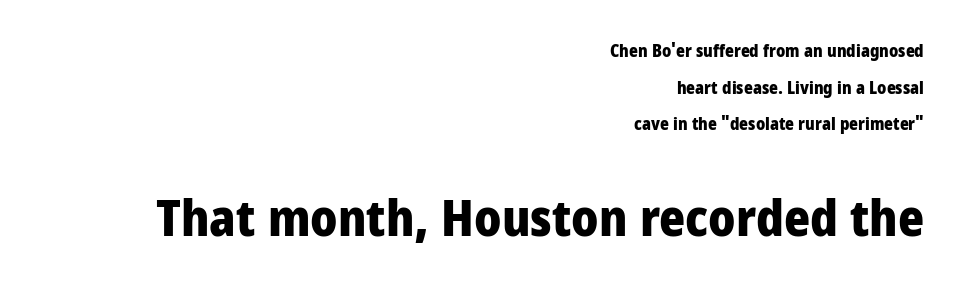
Q: Is the text bold? A: Yes.
Q: Is the text italic (slanted)? A: No, it is upright.
Q: Is the typeface a serif or a sans-serif typeface? A: Sans-serif.
Q: Is the text underlined? A: No.
Q: How is the paragraph aligned? A: Right-aligned.
Q: Is the spacing between letters normal or unusually wide? A: Normal.
Q: Is the spacing between lines tight, normal or loose? A: Loose.
Q: Which block of text is set in a larger size, the first (top) or the second (bottom)? A: The second (bottom) one.
Q: Width (condensed, normal, or wide)? A: Normal.
Q: Stroke contrast? A: Low.
Q: x-height? A: Medium.
Q: Monospaced? A: No.
